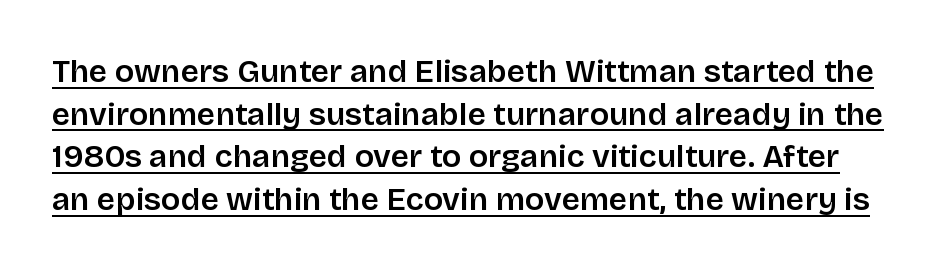
Q: Is the text italic (slanted)? A: No, it is upright.
Q: Is the typeface a serif or a sans-serif typeface? A: Sans-serif.
Q: Is the text underlined? A: Yes.
Q: Is the spacing between letters normal or unusually wide? A: Normal.
Q: Is the spacing between lines tight, normal or loose? A: Normal.
Q: Width (condensed, normal, or wide)? A: Normal.
Q: Stroke contrast? A: Low.
Q: x-height? A: Large.
Q: Monospaced? A: No.
